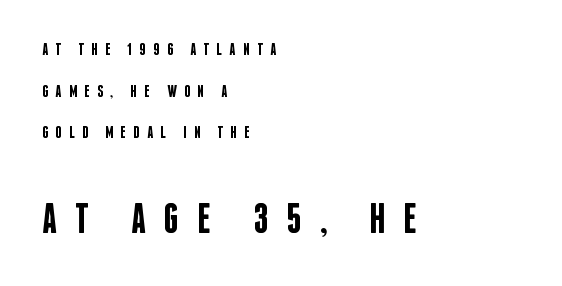
{"serif": "no", "italic": "no", "bold": "semi", "weight": "semibold", "width": "condensed", "stroke_contrast": "low", "x_height": "large", "monospaced": "no", "underline": "no", "align": "left", "line_spacing": "loose", "line_spacing_ratio": 2.45, "letter_spacing": "wide", "letter_spacing_em": 0.43, "larger_block": "second", "size_ratio": 2.47, "glyph_px": 42}
